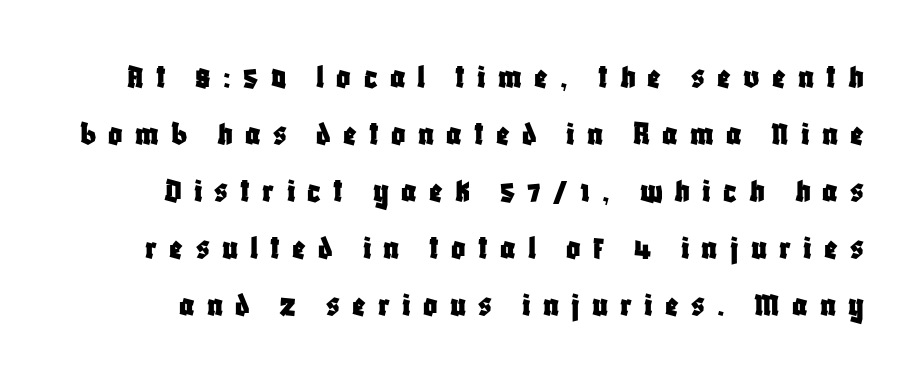
The image shows 35 px condensed sans-serif type, upright; set normal line spacing (1.63x), unusually wide letter spacing (+0.35 em), not underlined; low stroke contrast and a large x-height.
